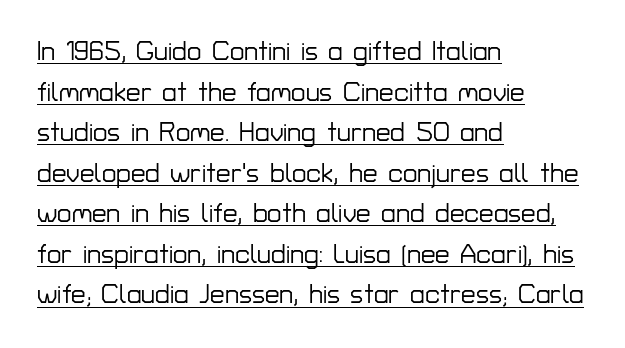
The image shows 26 px text type, upright; set left-aligned, normal line spacing (1.56x), normal letter spacing, underlined.
